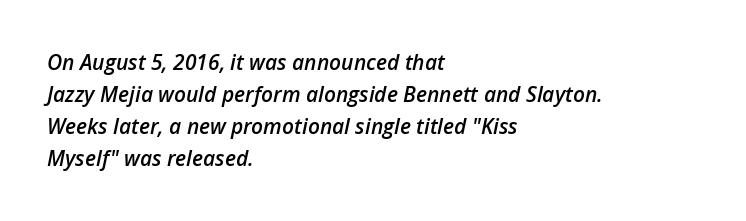
{"italic": "yes", "lean": "right", "slant_degrees": 12, "bold": "semi", "underline": "no", "align": "left", "line_spacing": "normal", "line_spacing_ratio": 1.53, "letter_spacing": "normal", "letter_spacing_em": 0.0, "glyph_px": 21}
